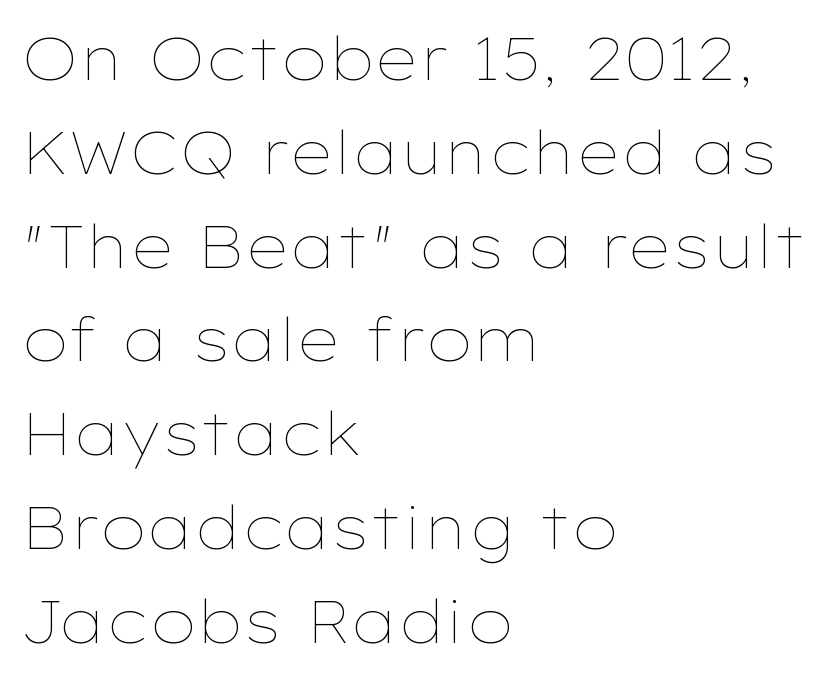
The image shows 59 px thin, wide type, upright; set left-aligned, normal line spacing (1.59x), normal letter spacing, not underlined; low stroke contrast and a medium x-height.
